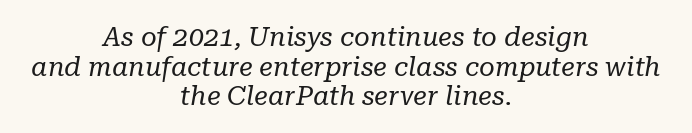
The image shows 27 px text type, italic (leaning right); set centered, tight line spacing (1.1x), normal letter spacing, not underlined.
